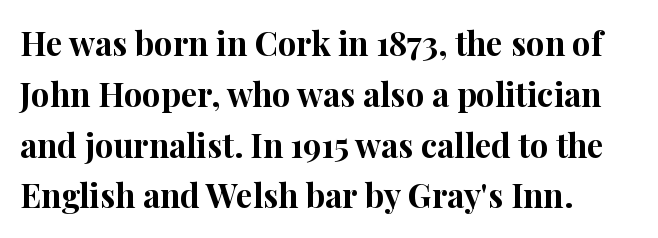
The image shows 33 px bold serif type, upright; set left-aligned, normal line spacing (1.54x), normal letter spacing, not underlined; high stroke contrast and a medium x-height.
